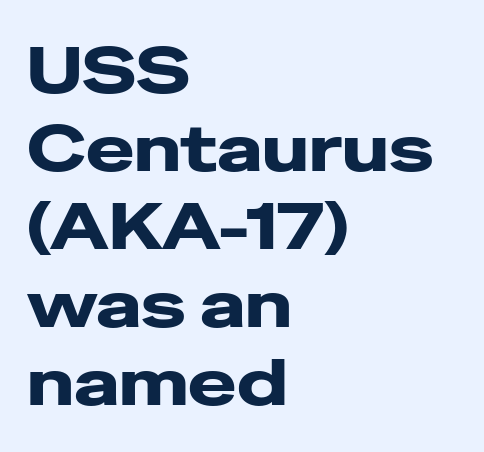
The image shows 65 px wide sans-serif type, upright; set left-aligned, line spacing 1.2x, normal letter spacing, not underlined; low stroke contrast and a medium x-height.
